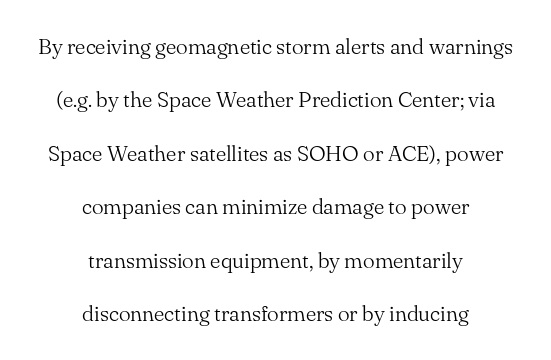
{"italic": "no", "bold": "no", "underline": "no", "align": "center", "line_spacing": "loose", "line_spacing_ratio": 2.43, "letter_spacing": "normal", "letter_spacing_em": 0.0, "glyph_px": 22}
